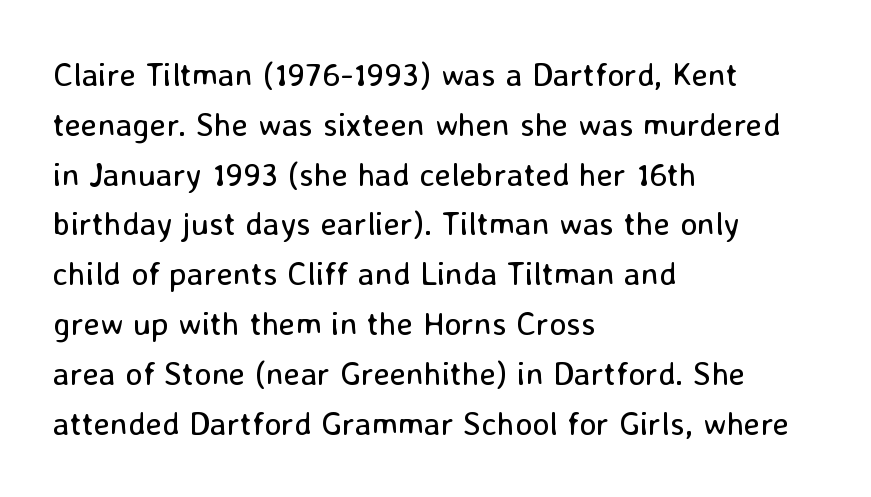
The image shows 33 px regular-weight sans-serif type, upright; set left-aligned, normal line spacing (1.51x), normal letter spacing, not underlined; low stroke contrast and a medium x-height.
